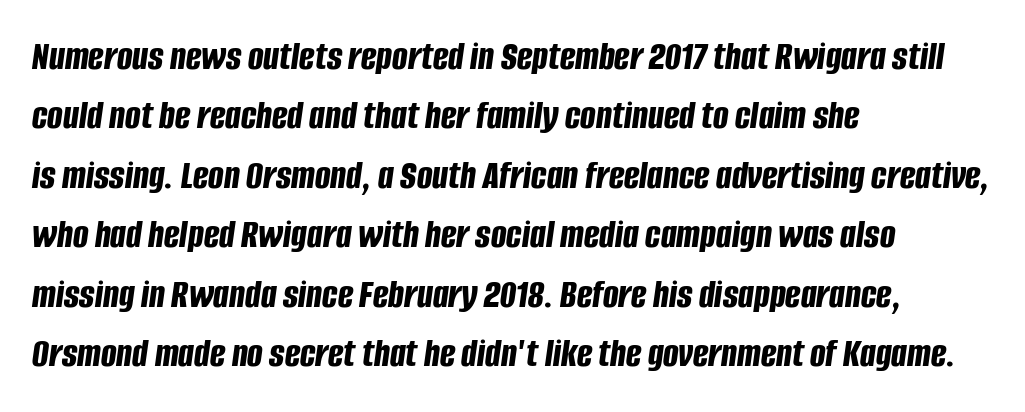
Stroke thickness is high; the sample reads as a true bold. The face used here is proportionally spaced, like ordinary book or web type. What stands out about the letter spacing? Nothing — it is the standard amount. The space between consecutive lines is moderate. Descenders hang freely into open space. Notice how the stems are inclined rather than vertical — that's the hallmark of italics.
